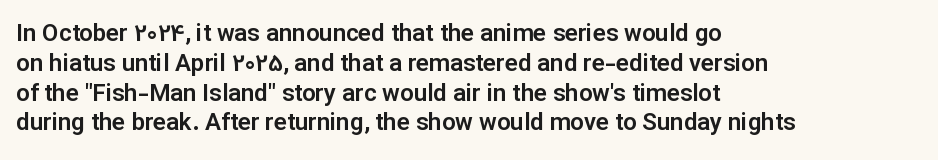
{"italic": "no", "underline": "no", "align": "left", "line_spacing_ratio": 1.24, "letter_spacing": "normal", "letter_spacing_em": 0.0, "glyph_px": 24}
